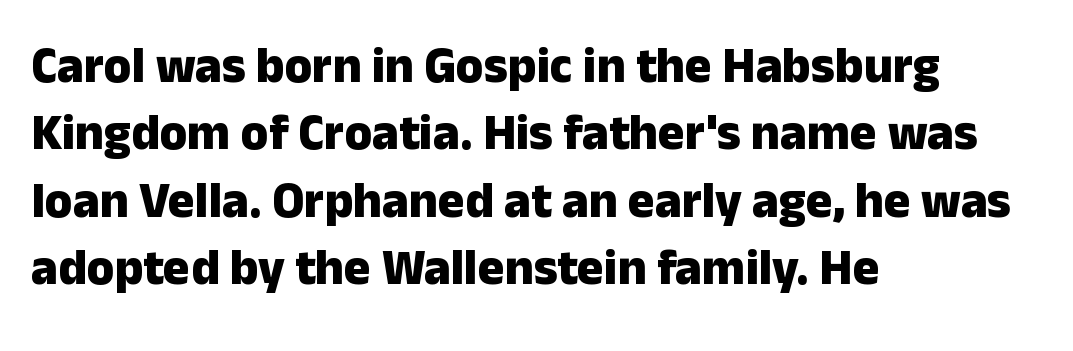
The image shows 50 px heavy sans-serif type, upright; set left-aligned, normal line spacing (1.35x), normal letter spacing, not underlined; low stroke contrast and a medium x-height.
